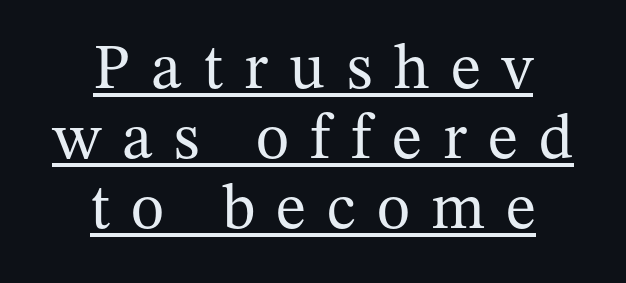
Q: Is the text bold? A: No.
Q: Is the text italic (slanted)? A: No, it is upright.
Q: Is the typeface a serif or a sans-serif typeface? A: Serif.
Q: Is the text underlined? A: Yes.
Q: How is the paragraph aligned? A: Centered.
Q: Is the spacing between letters normal or unusually wide? A: Unusually wide.
Q: Is the spacing between lines tight, normal or loose? A: Tight.
Q: Width (condensed, normal, or wide)? A: Normal.
Q: Stroke contrast? A: Medium.
Q: x-height? A: Medium.
Q: Monospaced? A: No.
